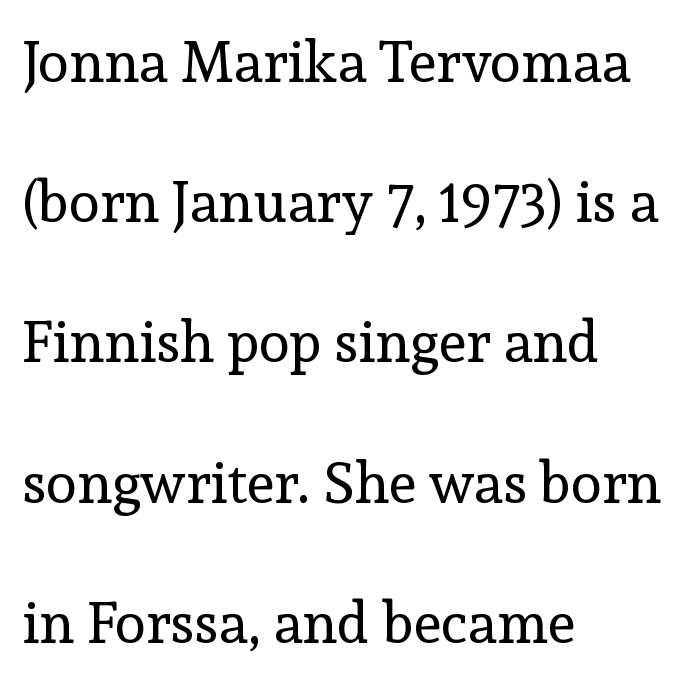
Q: Is the text bold? A: No.
Q: Is the text italic (slanted)? A: No, it is upright.
Q: Is the typeface a serif or a sans-serif typeface? A: Serif.
Q: Is the text underlined? A: No.
Q: How is the paragraph aligned? A: Left-aligned.
Q: Is the spacing between letters normal or unusually wide? A: Normal.
Q: Is the spacing between lines tight, normal or loose? A: Loose.
Q: Width (condensed, normal, or wide)? A: Normal.
Q: x-height? A: Medium.
Q: Monospaced? A: No.
